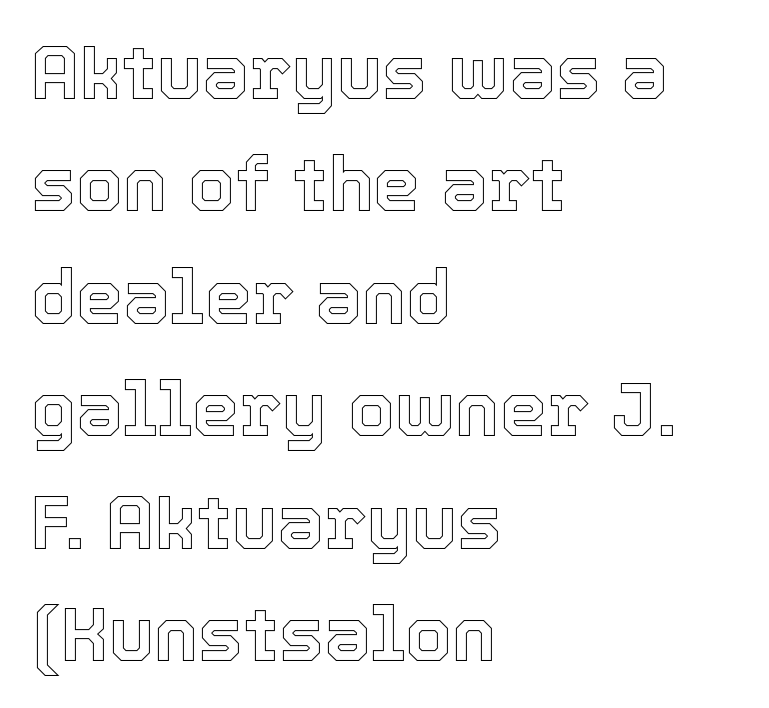
The ragged edge is on the right, which tells us the setting is flush left. Spacing verdict: proportional, widths tailored to each character. The letters sit at their default tracking, neither squeezed nor spread. Words float on clear page, feet unadorned. Vertical spacing — default.
